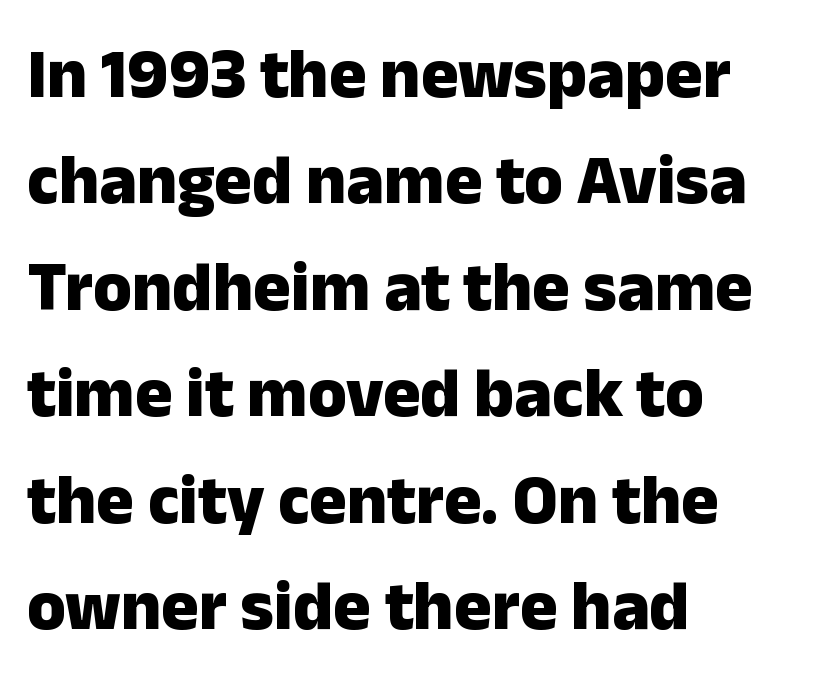
{"serif": "no", "italic": "no", "bold": "yes", "weight": "heavy", "width": "normal", "stroke_contrast": "low", "x_height": "medium", "monospaced": "no", "underline": "no", "align": "left", "line_spacing": "normal", "line_spacing_ratio": 1.52, "letter_spacing": "normal", "letter_spacing_em": 0.0, "glyph_px": 70}
